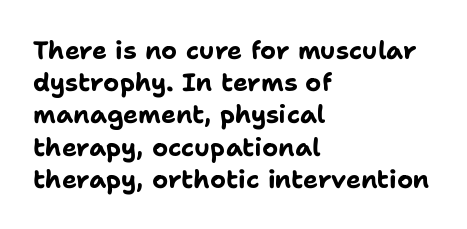
Q: Is the text bold? A: Yes.
Q: Is the text italic (slanted)? A: No, it is upright.
Q: Is the text underlined? A: No.
Q: How is the paragraph aligned? A: Left-aligned.
Q: Is the spacing between letters normal or unusually wide? A: Normal.
Q: Is the spacing between lines tight, normal or loose? A: Normal.
